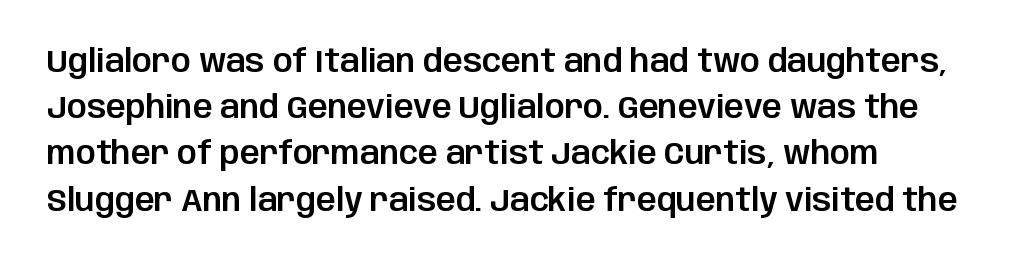
{"serif": "no", "italic": "no", "width": "normal", "stroke_contrast": "low", "x_height": "large", "monospaced": "no", "underline": "no", "align": "left", "line_spacing": "normal", "line_spacing_ratio": 1.49, "letter_spacing": "normal", "letter_spacing_em": 0.0, "glyph_px": 31}
